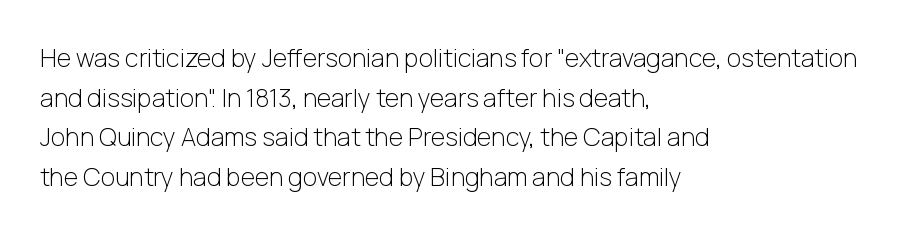
The image shows 25 px text type, upright; set left-aligned, normal line spacing (1.59x), normal letter spacing, not underlined.
